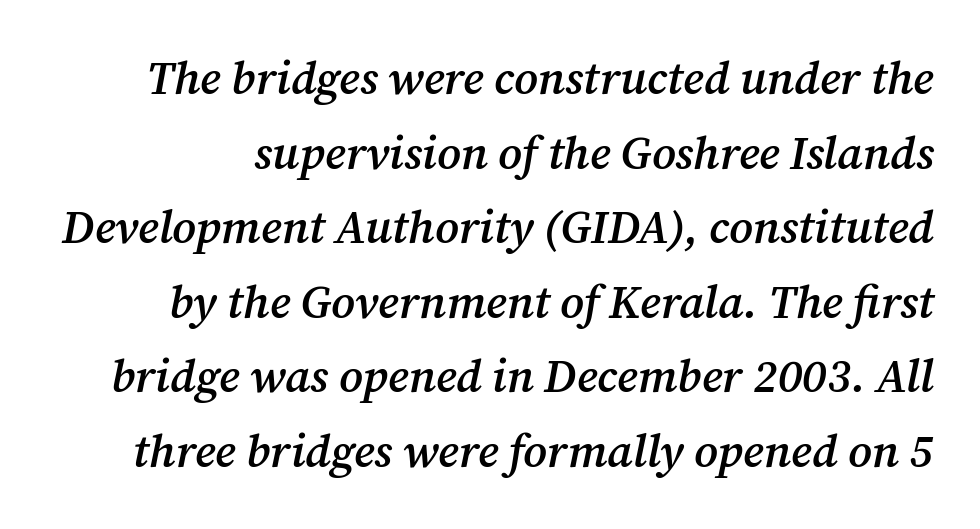
Q: Is the text bold? A: Semi-bold.
Q: Is the text italic (slanted)? A: Yes, it leans right by about 12 degrees.
Q: Is the typeface a serif or a sans-serif typeface? A: Serif.
Q: Is the text underlined? A: No.
Q: Is the spacing between letters normal or unusually wide? A: Normal.
Q: Is the spacing between lines tight, normal or loose? A: Normal.
Q: Width (condensed, normal, or wide)? A: Normal.
Q: Stroke contrast? A: Medium.
Q: x-height? A: Medium.
Q: Monospaced? A: No.
